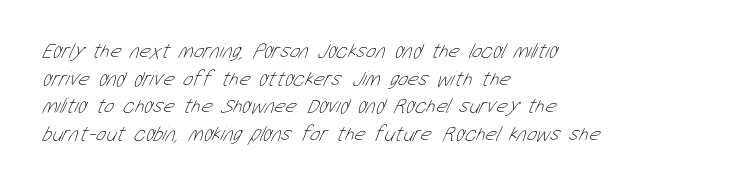
Is this a heavy cut? Hardly; it is regular or lighter. The passage shown has conventional tracking throughout. No word sits above an underline. Whoever set this chose a conventional vertical rhythm. The rendering anchors every line to the left-hand side.
